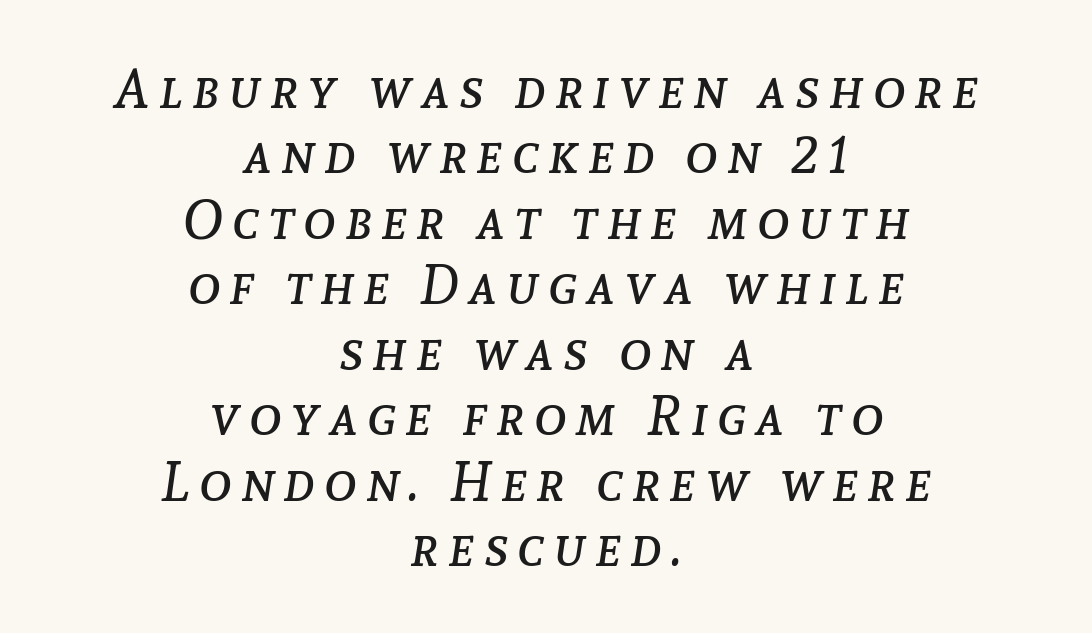
The image shows 55 px regular-weight type, italic (leaning right); set centered, line spacing 1.19x, not underlined; low stroke contrast and a medium x-height.
